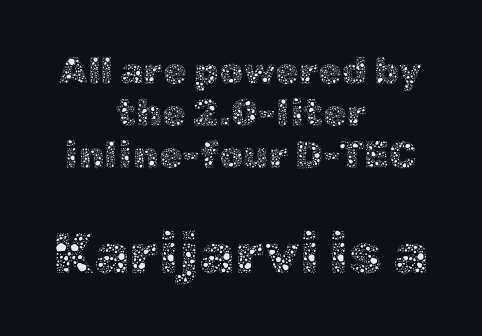
Q: Is the text bold? A: No.
Q: Is the text italic (slanted)? A: No, it is upright.
Q: Is the text underlined? A: No.
Q: How is the paragraph aligned? A: Centered.
Q: Is the spacing between letters normal or unusually wide? A: Normal.
Q: Is the spacing between lines tight, normal or loose? A: Tight.
Q: Which block of text is set in a larger size, the first (top) or the second (bottom)? A: The second (bottom) one.
Q: Width (condensed, normal, or wide)? A: Normal.
Q: x-height? A: Medium.
Q: Monospaced? A: No.
